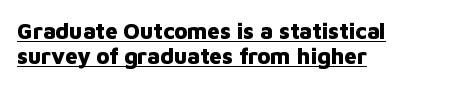
The image shows 22 px bold type, upright; set left-aligned, tight line spacing (1.15x), normal letter spacing, underlined.
